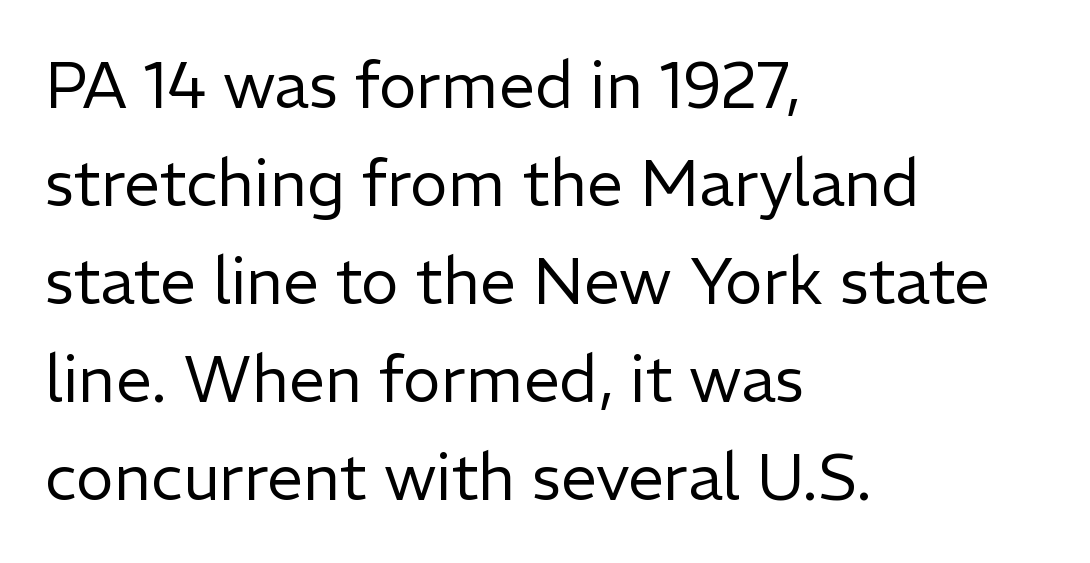
The image shows 64 px regular-weight sans-serif type, upright; set left-aligned, normal line spacing (1.53x), normal letter spacing, not underlined; low stroke contrast and a medium x-height.
